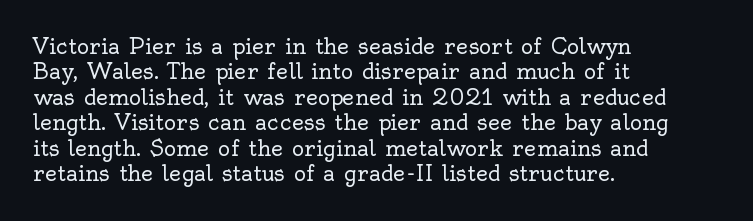
{"italic": "no", "bold": "no", "underline": "no", "align": "left", "line_spacing_ratio": 1.21, "letter_spacing": "normal", "letter_spacing_em": 0.0, "glyph_px": 21}
